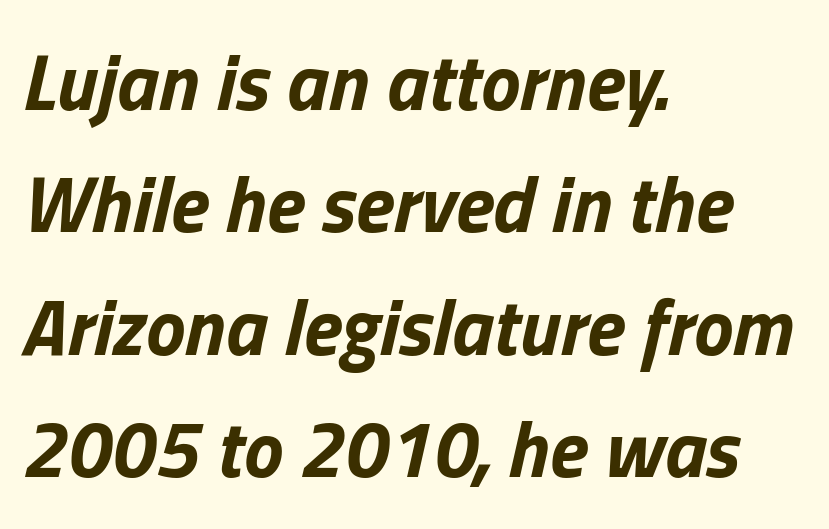
The image shows 79 px bold type, italic (leaning right); set left-aligned, normal line spacing (1.55x), normal letter spacing, not underlined; low stroke contrast and a medium x-height.
